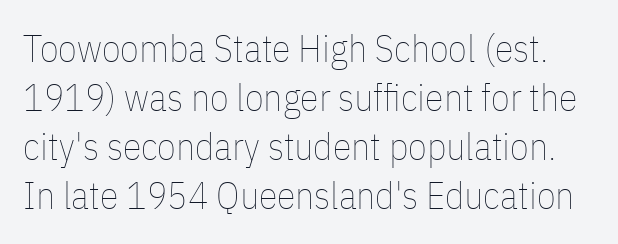
{"italic": "no", "bold": "no", "weight": "thin", "width": "condensed", "stroke_contrast": "low", "x_height": "medium", "monospaced": "no", "underline": "no", "line_spacing": "normal", "line_spacing_ratio": 1.29, "letter_spacing": "normal", "letter_spacing_em": 0.0, "glyph_px": 38}
